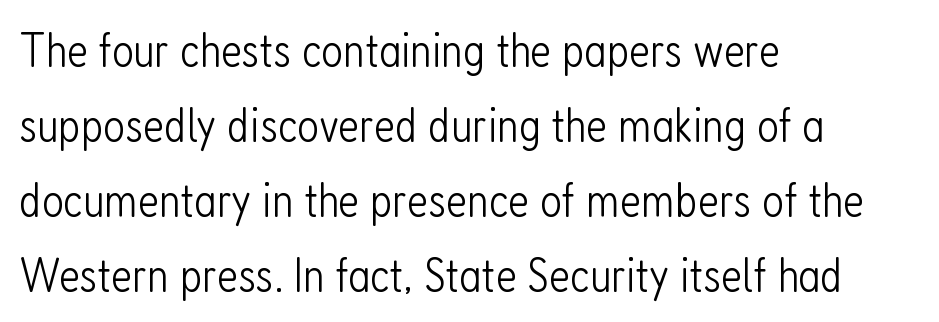
{"serif": "no", "italic": "no", "bold": "no", "weight": "light", "width": "condensed", "stroke_contrast": "low", "x_height": "medium", "monospaced": "no", "underline": "no", "align": "left", "line_spacing": "normal", "line_spacing_ratio": 1.56, "letter_spacing": "normal", "letter_spacing_em": 0.0, "glyph_px": 48}
